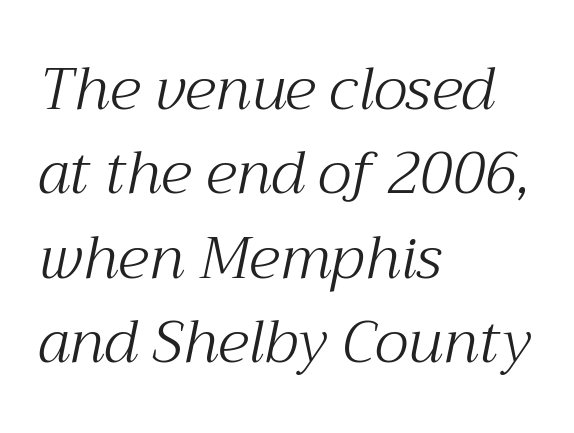
The image shows 59 px light serif type, italic (leaning right); set left-aligned, normal line spacing (1.43x), normal letter spacing, not underlined; medium stroke contrast and a medium x-height.
